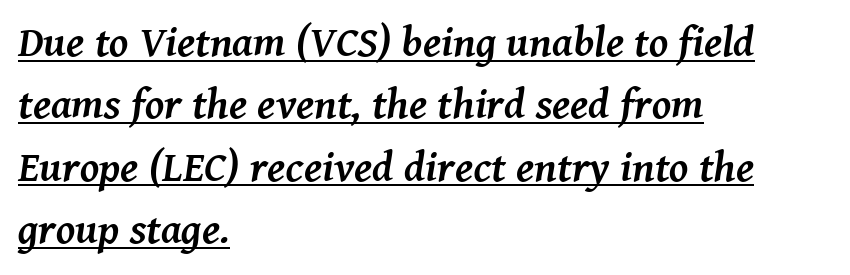
Does the weight exceed regular? Yes, all the way to bold. How are the letters spaced? Ordinarily, with no added tracking. The lettering is marked with a stroke running underneath it. Quick note: interline space is typical. Check where the strokes stop: tiny serifs finish them off.
